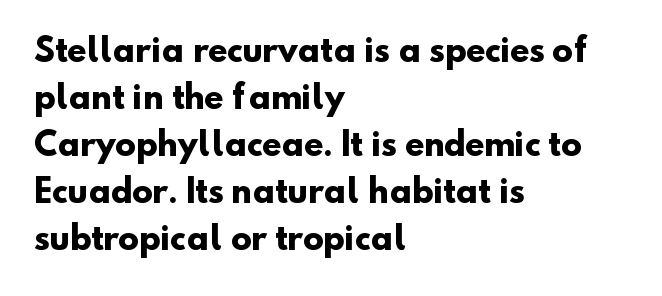
{"serif": "no", "bold": "yes", "weight": "heavy", "width": "normal", "stroke_contrast": "low", "x_height": "small", "monospaced": "no", "underline": "no", "align": "left", "line_spacing": "normal", "line_spacing_ratio": 1.52, "letter_spacing": "normal", "letter_spacing_em": 0.0, "glyph_px": 31}
